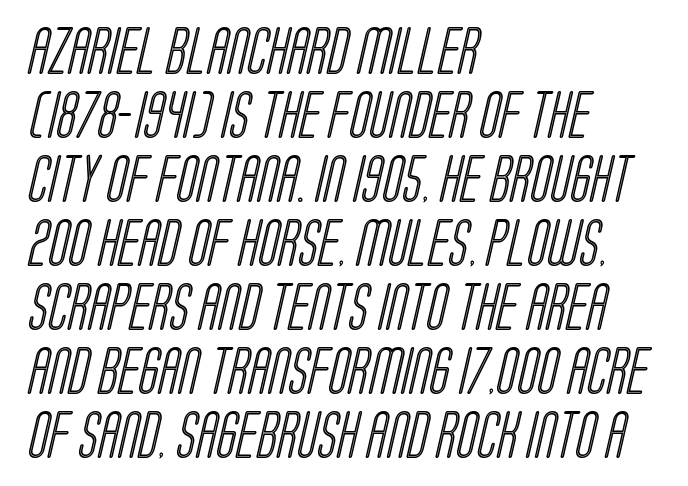
Horizontally, the lines are justified to the leading edge only. The gaps between neighbouring characters are ordinary and unremarkable. Plain, unruled lines of type. You could not count columns in this text — the font is proportionally spaced.
